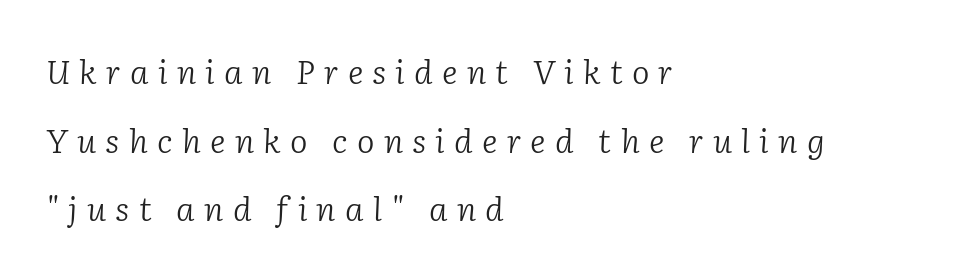
The image shows 33 px light serif type, italic (leaning right); set left-aligned, loose line spacing (2.08x), unusually wide letter spacing (+0.28 em), not underlined; low stroke contrast and a medium x-height.
